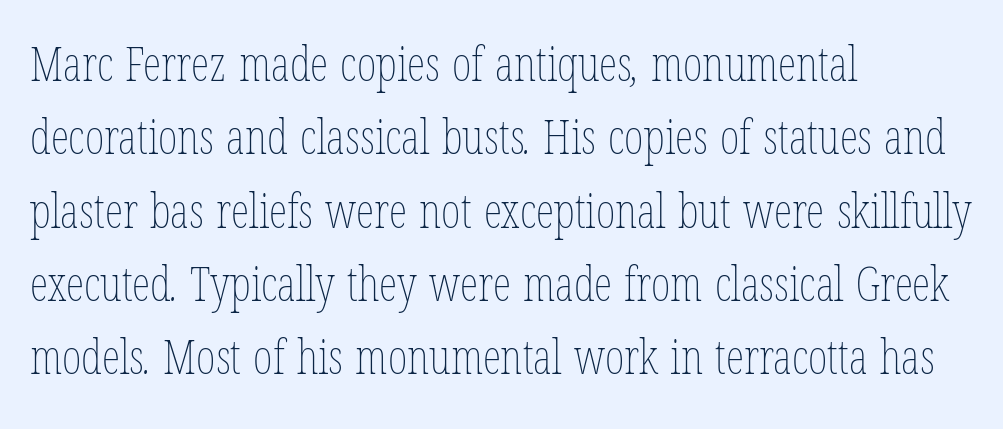
The image shows 47 px thin, condensed type; set left-aligned, normal line spacing (1.56x), normal letter spacing, not underlined; low stroke contrast and a medium x-height.
